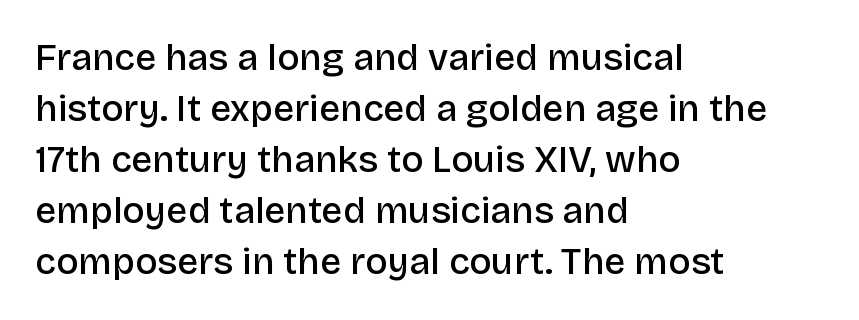
{"serif": "no", "italic": "no", "bold": "semi", "weight": "semibold", "width": "normal", "stroke_contrast": "low", "x_height": "large", "monospaced": "no", "underline": "no", "align": "left", "line_spacing": "normal", "line_spacing_ratio": 1.38, "letter_spacing": "normal", "letter_spacing_em": 0.0, "glyph_px": 37}
